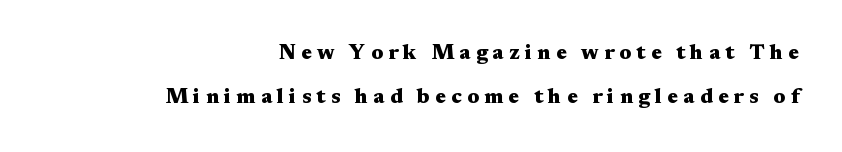
Q: Is the text bold? A: Yes.
Q: Is the text italic (slanted)? A: No, it is upright.
Q: Is the text underlined? A: No.
Q: How is the paragraph aligned? A: Right-aligned.
Q: Is the spacing between letters normal or unusually wide? A: Unusually wide.
Q: Is the spacing between lines tight, normal or loose? A: Loose.
